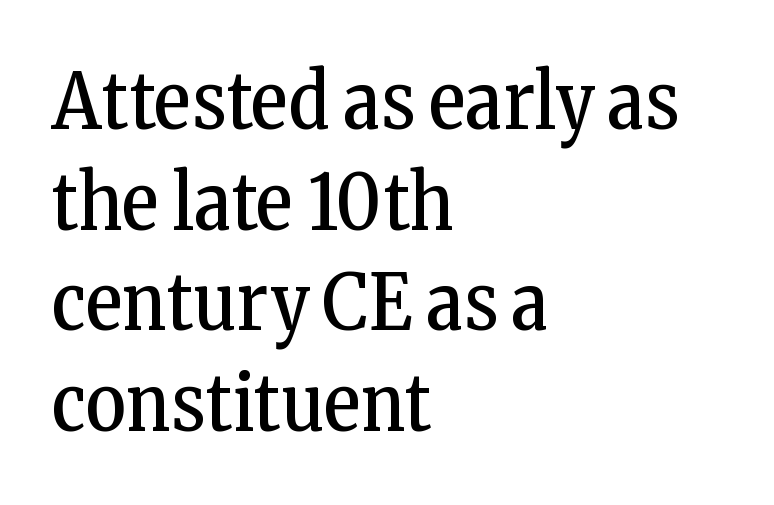
You can tell from the footed stems that serif type was used. Line beginnings align vertically; line endings do not. The face used here is proportionally spaced, like ordinary book or web type. Words appear dense and cohesive because spacing is normal. The font sits on the lighter half of the weight spectrum, regular included. The space between consecutive lines is moderate.
